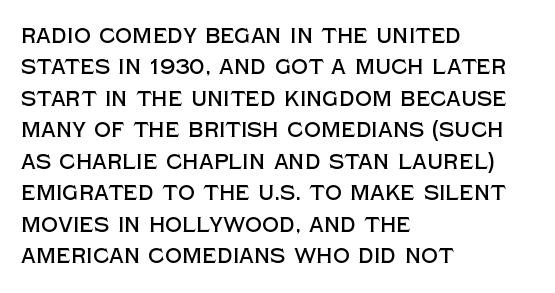
The image shows 21 px text type, upright; set left-aligned, normal line spacing (1.5x), normal letter spacing, not underlined.
